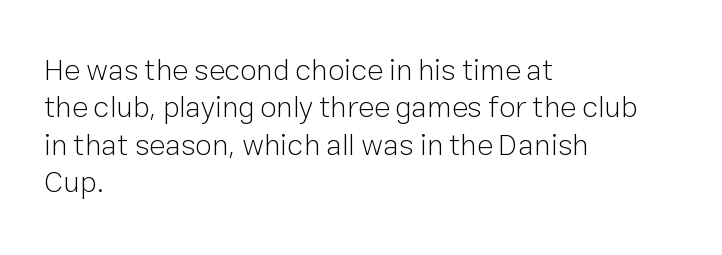
{"serif": "no", "italic": "no", "bold": "no", "weight": "light", "width": "normal", "stroke_contrast": "low", "x_height": "medium", "monospaced": "no", "underline": "no", "align": "left", "line_spacing": "normal", "line_spacing_ratio": 1.25, "letter_spacing": "normal", "letter_spacing_em": 0.0, "glyph_px": 30}
